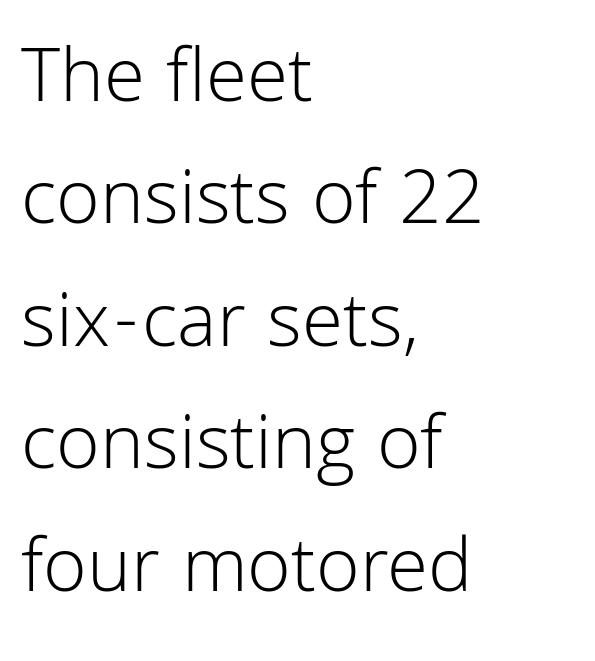
Q: Is the text bold? A: No.
Q: Is the text italic (slanted)? A: No, it is upright.
Q: Is the typeface a serif or a sans-serif typeface? A: Sans-serif.
Q: Is the text underlined? A: No.
Q: How is the paragraph aligned? A: Left-aligned.
Q: Is the spacing between letters normal or unusually wide? A: Normal.
Q: Is the spacing between lines tight, normal or loose? A: Normal.
Q: Width (condensed, normal, or wide)? A: Normal.
Q: Stroke contrast? A: Low.
Q: x-height? A: Medium.
Q: Monospaced? A: No.
